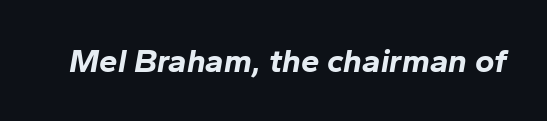
Q: Is the text bold? A: Yes.
Q: Is the text italic (slanted)? A: Yes, it leans right by about 10 degrees.
Q: Is the text underlined? A: No.
Q: Is the spacing between letters normal or unusually wide? A: Normal.
Q: Width (condensed, normal, or wide)? A: Normal.
Q: Stroke contrast? A: Low.
Q: x-height? A: Medium.
Q: Monospaced? A: No.
